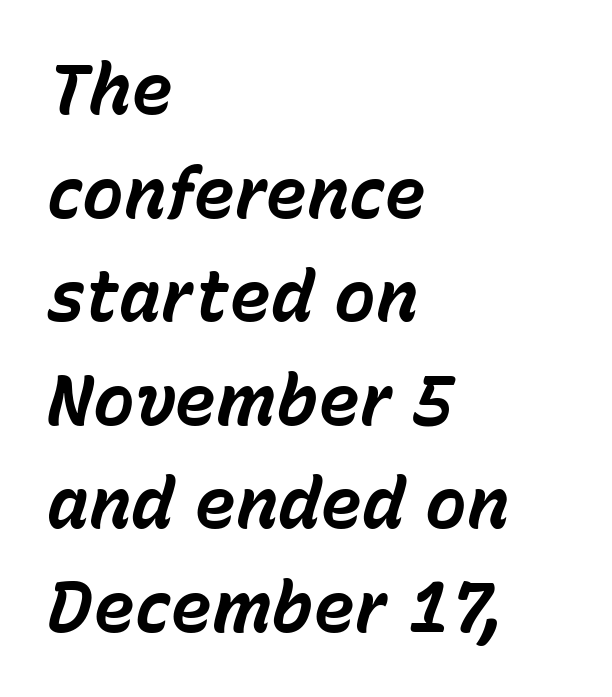
Q: Is the text bold? A: Yes.
Q: Is the text italic (slanted)? A: Yes, it leans right by about 15 degrees.
Q: Is the text underlined? A: No.
Q: How is the paragraph aligned? A: Left-aligned.
Q: Is the spacing between letters normal or unusually wide? A: Normal.
Q: Is the spacing between lines tight, normal or loose? A: Normal.
Q: Width (condensed, normal, or wide)? A: Normal.
Q: Stroke contrast? A: Low.
Q: x-height? A: Medium.
Q: Monospaced? A: No.
